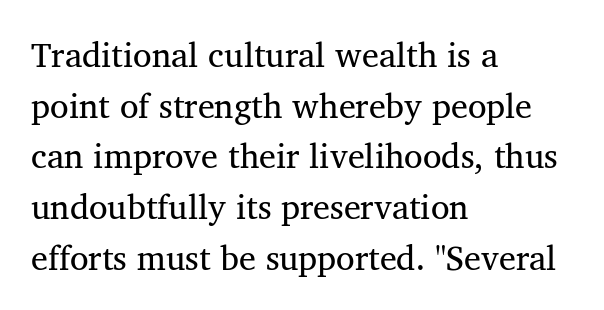
The image shows 34 px regular-weight serif type, upright; set left-aligned, normal line spacing (1.49x), normal letter spacing, not underlined; medium stroke contrast and a medium x-height.
